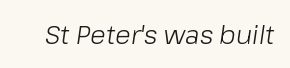
Q: Is the text bold? A: No.
Q: Is the text italic (slanted)? A: Yes, it leans right by about 8 degrees.
Q: Is the text underlined? A: No.
Q: Is the spacing between letters normal or unusually wide? A: Normal.
